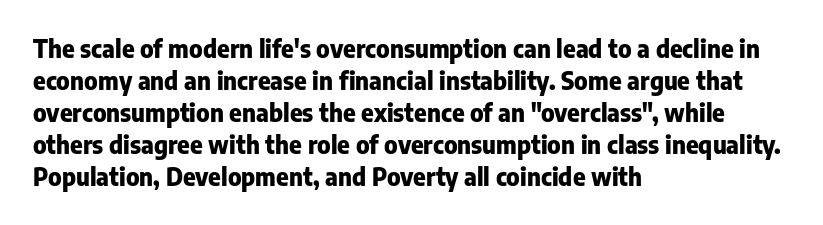
Q: Is the text bold? A: Yes.
Q: Is the text italic (slanted)? A: No, it is upright.
Q: Is the text underlined? A: No.
Q: How is the paragraph aligned? A: Left-aligned.
Q: Is the spacing between letters normal or unusually wide? A: Normal.
Q: Is the spacing between lines tight, normal or loose? A: Normal.
